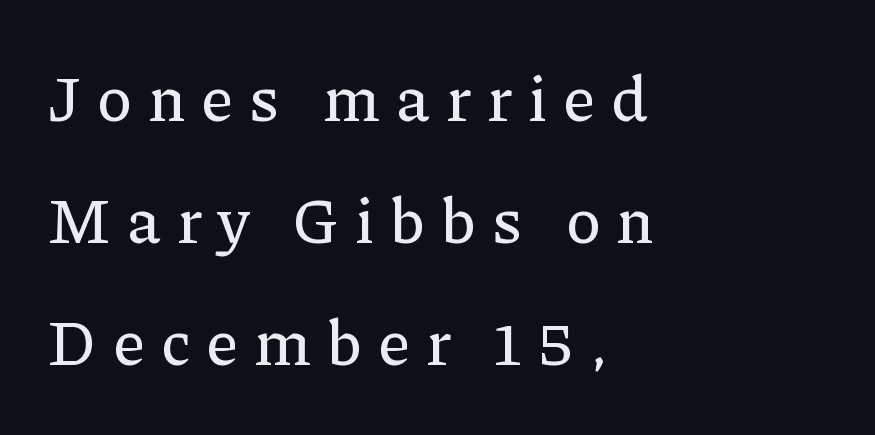
The image shows 65 px serif type, upright; set left-aligned, line spacing 1.88x, unusually wide letter spacing (+0.25 em), not underlined; low stroke contrast and a medium x-height.
